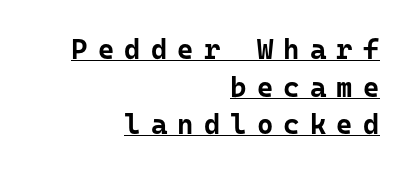
Words appear elongated and porous because spacing is wide. Each line of the rendering has a horizontal stroke beneath the glyphs. The type sits square on the baseline with zero lean. The face used here has the dense, thick strokes of a bold.
